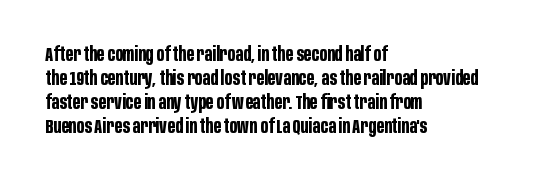
Posture: upright roman. Between one letter and the next there's only the usual sliver of space. Layout note: lines flush left. Clear beneath every line of the passage. The characters look thick and weighty, a clear bold.
